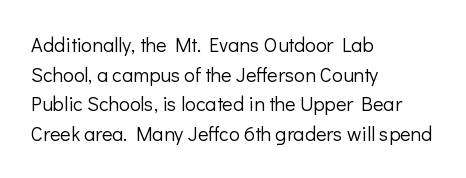
Compared with a typical body face, this is equally light or lighter still. The line texture is even and compact thanks to regular tracking. The space directly below the letters is spotless. Nope, not italic — everything's standing straight.
